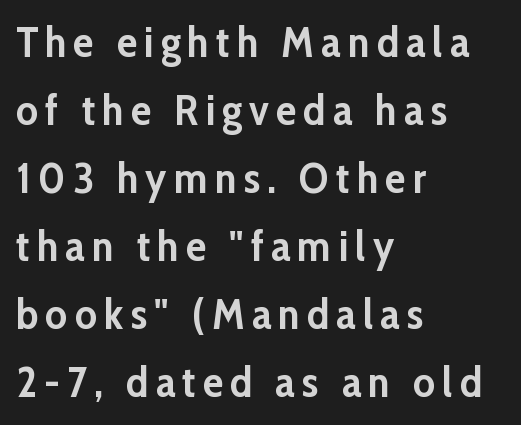
Q: Is the text bold? A: Yes.
Q: Is the text italic (slanted)? A: No, it is upright.
Q: Is the typeface a serif or a sans-serif typeface? A: Sans-serif.
Q: Is the text underlined? A: No.
Q: How is the paragraph aligned? A: Left-aligned.
Q: Is the spacing between lines tight, normal or loose? A: Normal.
Q: Width (condensed, normal, or wide)? A: Normal.
Q: Stroke contrast? A: Low.
Q: x-height? A: Medium.
Q: Monospaced? A: No.
